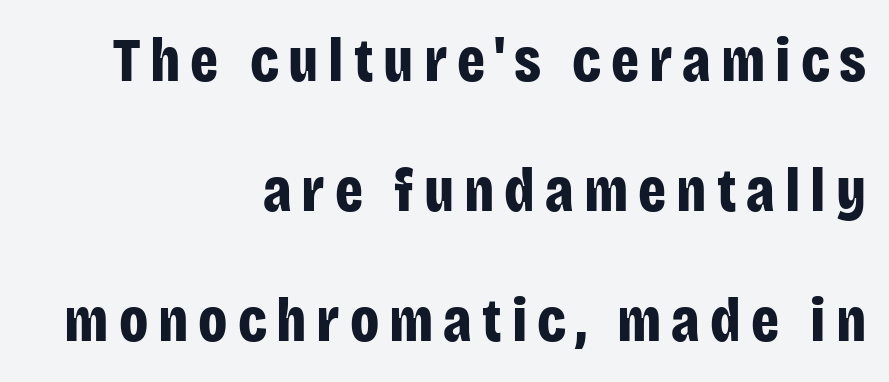
The image shows 62 px bold, condensed sans-serif type, upright; set right-aligned, loose line spacing (2.1x), not underlined; low stroke contrast and a large x-height.
